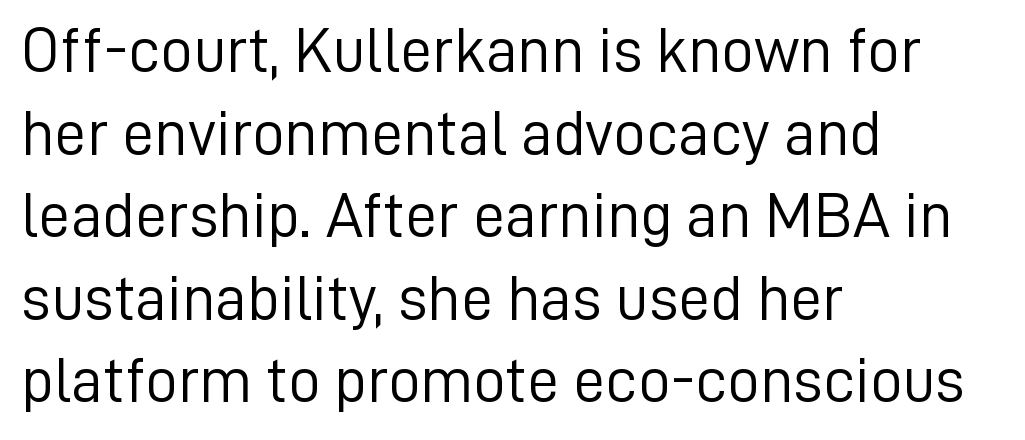
Q: Is the text bold? A: No.
Q: Is the text italic (slanted)? A: No, it is upright.
Q: Is the typeface a serif or a sans-serif typeface? A: Sans-serif.
Q: Is the text underlined? A: No.
Q: How is the paragraph aligned? A: Left-aligned.
Q: Is the spacing between letters normal or unusually wide? A: Normal.
Q: Is the spacing between lines tight, normal or loose? A: Normal.
Q: Width (condensed, normal, or wide)? A: Normal.
Q: Stroke contrast? A: Low.
Q: x-height? A: Medium.
Q: Monospaced? A: No.
